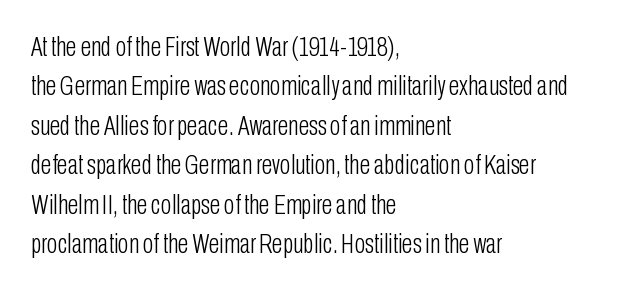
Q: Is the text bold? A: No.
Q: Is the text italic (slanted)? A: No, it is upright.
Q: Is the typeface a serif or a sans-serif typeface? A: Sans-serif.
Q: Is the text underlined? A: No.
Q: How is the paragraph aligned? A: Left-aligned.
Q: Is the spacing between letters normal or unusually wide? A: Normal.
Q: Is the spacing between lines tight, normal or loose? A: Normal.
Q: Width (condensed, normal, or wide)? A: Condensed.
Q: Stroke contrast? A: Low.
Q: x-height? A: Medium.
Q: Monospaced? A: No.
